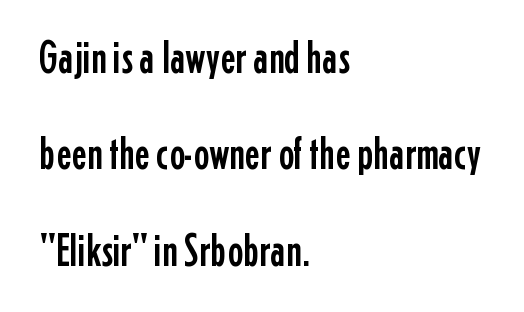
The image shows 47 px condensed sans-serif type, upright; set left-aligned, loose line spacing (2.05x), normal letter spacing, not underlined; low stroke contrast and a medium x-height.
